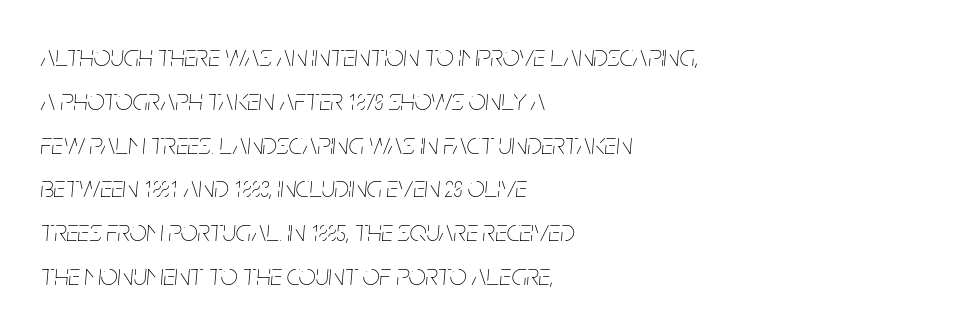
{"italic": "yes", "lean": "right", "slant_degrees": 5, "bold": "no", "weight": "thin", "width": "condensed", "stroke_contrast": "low", "x_height": "large", "monospaced": "no", "underline": "no", "align": "left", "line_spacing": "normal", "line_spacing_ratio": 1.46, "letter_spacing": "normal", "letter_spacing_em": 0.0, "glyph_px": 30}
